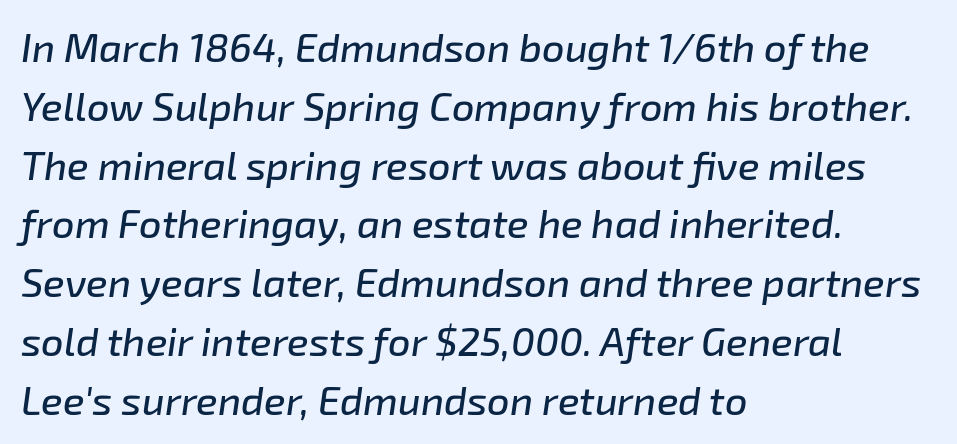
{"italic": "yes", "lean": "right", "slant_degrees": 8, "width": "normal", "stroke_contrast": "low", "x_height": "medium", "monospaced": "no", "underline": "no", "align": "left", "line_spacing": "normal", "line_spacing_ratio": 1.47, "letter_spacing": "normal", "letter_spacing_em": 0.0, "glyph_px": 40}
